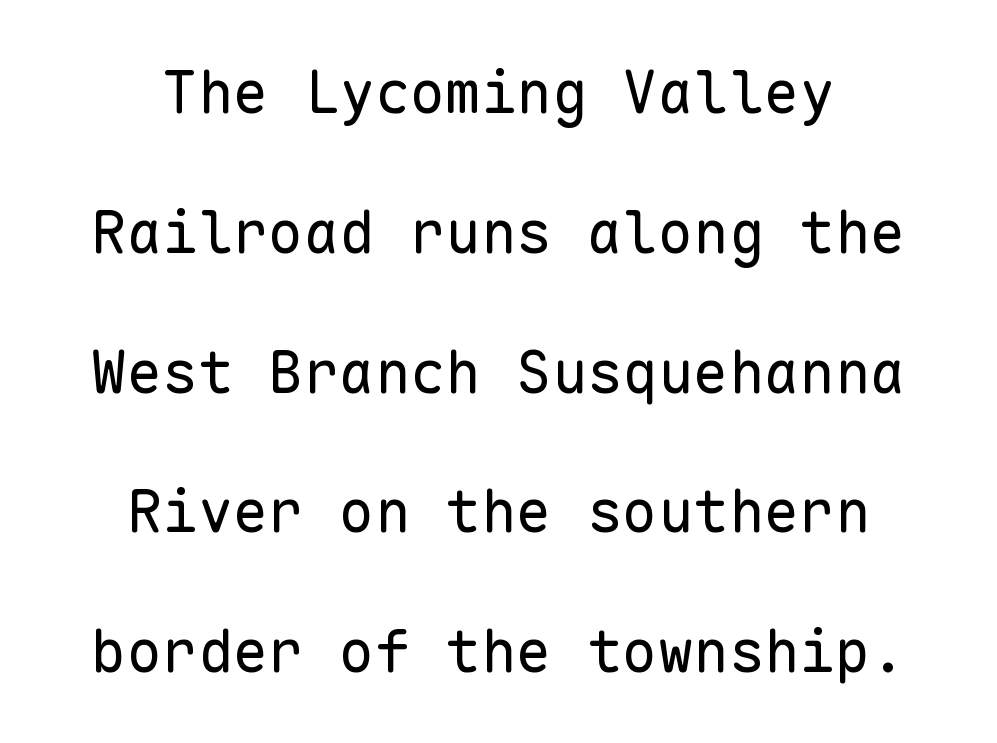
The image shows 59 px regular-weight sans-serif type, upright, monospaced; set centered, loose line spacing (2.37x), normal letter spacing, not underlined; low stroke contrast and a medium x-height.
